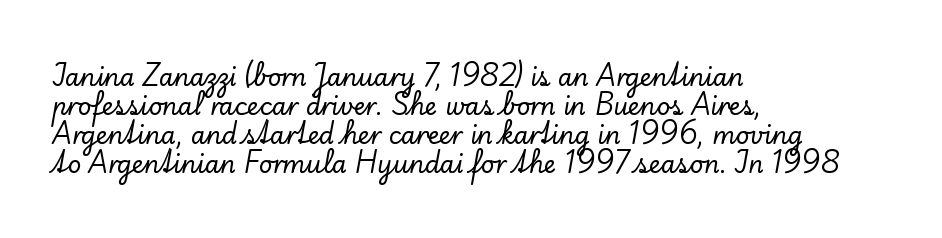
{"underline": "no", "align": "left", "line_spacing_ratio": 1.21, "letter_spacing": "normal", "letter_spacing_em": 0.0, "glyph_px": 24}
